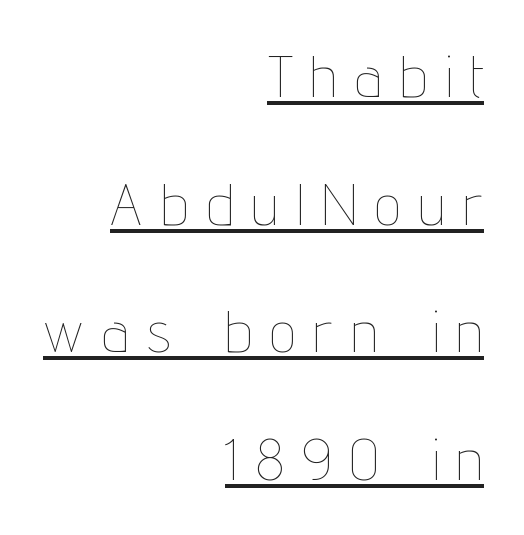
{"italic": "no", "bold": "no", "weight": "thin", "width": "condensed", "stroke_contrast": "low", "x_height": "medium", "monospaced": "no", "underline": "yes", "align": "right", "line_spacing": "loose", "line_spacing_ratio": 2.2, "letter_spacing": "wide", "letter_spacing_em": 0.33, "glyph_px": 58}
